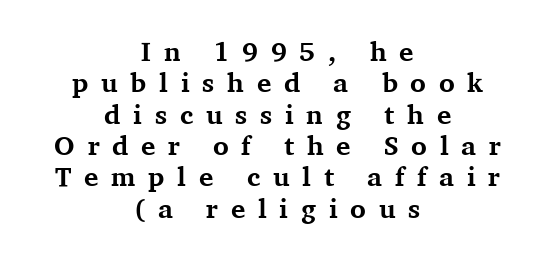
Q: Is the text bold? A: Yes.
Q: Is the text italic (slanted)? A: No, it is upright.
Q: Is the text underlined? A: No.
Q: How is the paragraph aligned? A: Centered.
Q: Is the spacing between letters normal or unusually wide? A: Unusually wide.
